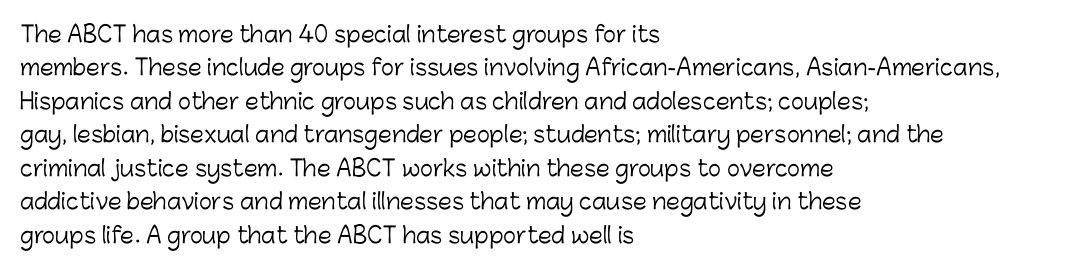
Summary of vertical rhythm: regular, with standard interline spacing. No extra ink here — the face is not bold. Quick note: not italic, upright. Horizontal alignment here is leftward, the default for most running prose.
